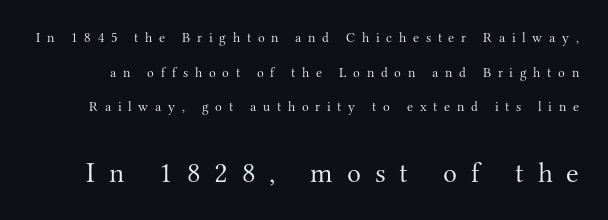
The image shows 29 px light serif type, upright; set loose line spacing (2.48x), unusually wide letter spacing (+0.48 em), not underlined; the second (bottom) block is 2.07x larger; medium stroke contrast and a small x-height.
